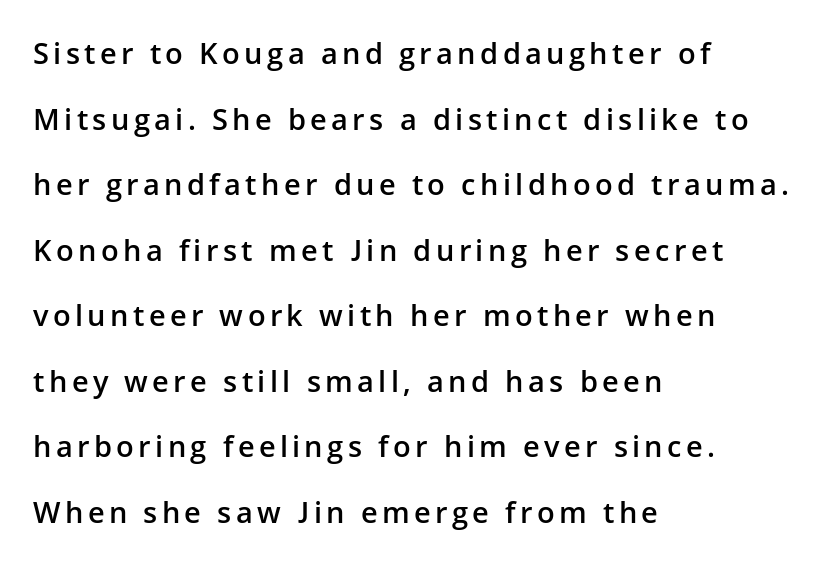
Spacing verdict: proportional, widths tailored to each character. Clear beneath every line of the passage. Emphasis by weight is partial: semibold. Serif or sans? Sans — the stroke terminals are bare. The lines are quadded left.
